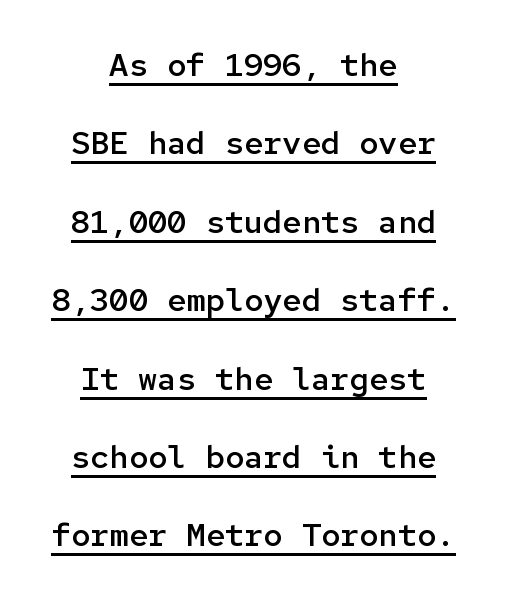
Q: Is the text bold? A: Semi-bold.
Q: Is the text italic (slanted)? A: No, it is upright.
Q: Is the typeface a serif or a sans-serif typeface? A: Sans-serif.
Q: Is the text underlined? A: Yes.
Q: How is the paragraph aligned? A: Centered.
Q: Is the spacing between letters normal or unusually wide? A: Normal.
Q: Is the spacing between lines tight, normal or loose? A: Loose.
Q: Width (condensed, normal, or wide)? A: Normal.
Q: Stroke contrast? A: Low.
Q: x-height? A: Medium.
Q: Monospaced? A: Yes.
